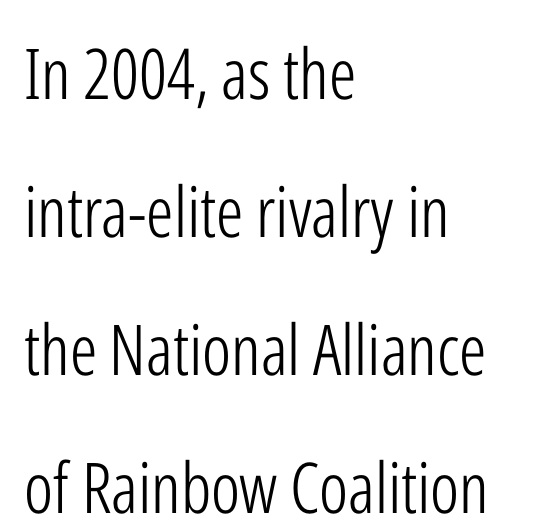
Q: Is the text bold? A: No.
Q: Is the text italic (slanted)? A: No, it is upright.
Q: Is the typeface a serif or a sans-serif typeface? A: Sans-serif.
Q: Is the text underlined? A: No.
Q: How is the paragraph aligned? A: Left-aligned.
Q: Is the spacing between letters normal or unusually wide? A: Normal.
Q: Is the spacing between lines tight, normal or loose? A: Loose.
Q: Width (condensed, normal, or wide)? A: Condensed.
Q: Stroke contrast? A: Low.
Q: x-height? A: Medium.
Q: Monospaced? A: No.
